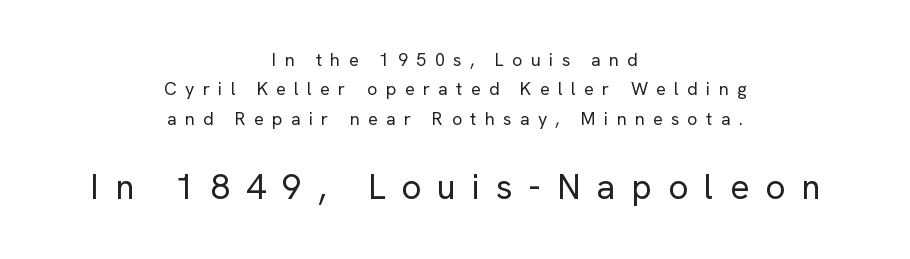
If you drew a line through each stem, it would be perfectly vertical. Spacing verdict: proportional, widths tailored to each character. The passage shown is not underscored anywhere. Observe the wide spacing: letters keep a clear distance from each other. Compare the two chunks: the lower has the greater cap height. Vertically, the passage feels balanced, rows spaced as you'd expect.
